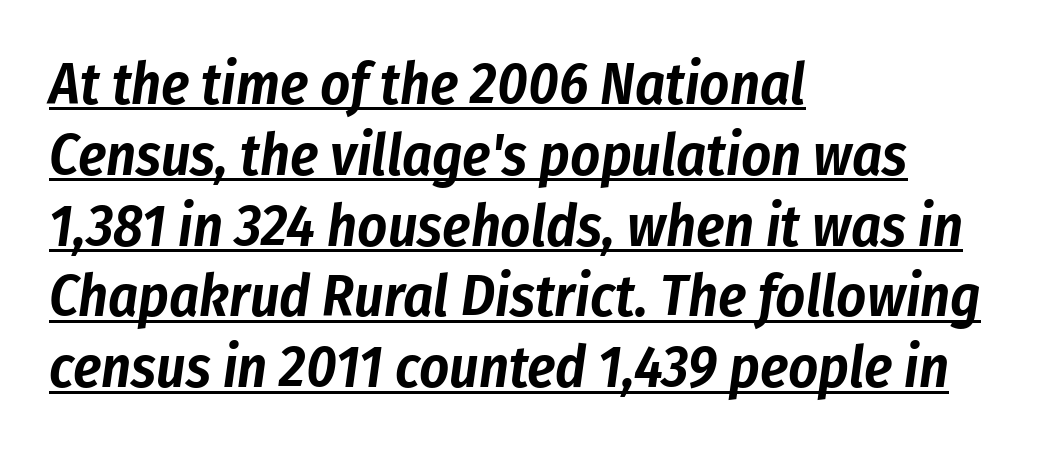
The image shows 58 px condensed type, italic (leaning right); set left-aligned, line spacing 1.22x, normal letter spacing, underlined; low stroke contrast and a medium x-height.
